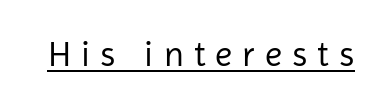
{"serif": "no", "italic": "no", "bold": "no", "weight": "regular", "width": "normal", "stroke_contrast": "low", "x_height": "medium", "monospaced": "no", "underline": "yes", "letter_spacing": "wide", "letter_spacing_em": 0.29, "glyph_px": 35}
